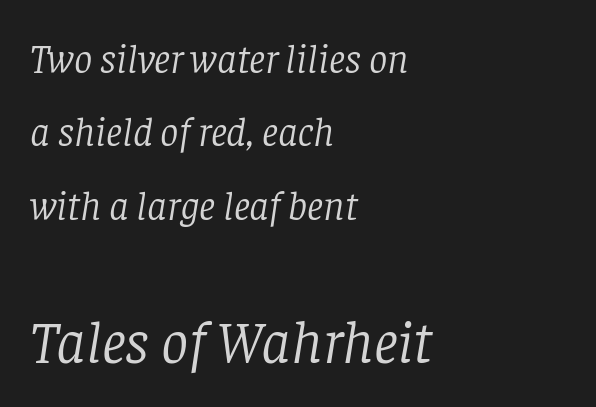
{"serif": "yes", "italic": "yes", "lean": "right", "slant_degrees": 8, "bold": "no", "weight": "light", "width": "normal", "stroke_contrast": "low", "x_height": "large", "monospaced": "no", "underline": "no", "align": "left", "line_spacing_ratio": 1.79, "letter_spacing": "normal", "letter_spacing_em": 0.0, "larger_block": "second", "size_ratio": 1.49, "glyph_px": 61}
